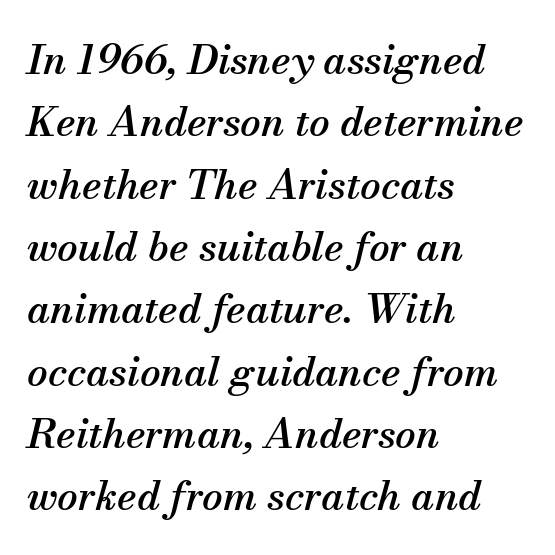
Is there much room between lines? A standard amount, neither cramped nor airy. Small tapered or slab feet sit at the stroke ends, so this counts as serif. The passage shown is typed in a proportional face where columns would drift. Characters are canted at an angle relative to the baseline's perpendicular. Spacing between characters is what you'd get straight out of the box.
